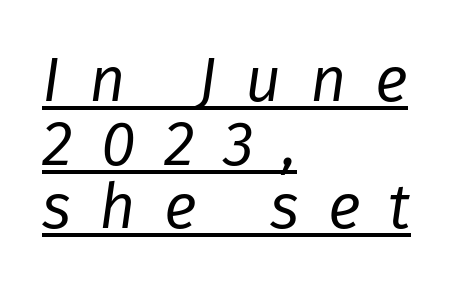
Q: Is the text bold? A: No.
Q: Is the text italic (slanted)? A: Yes, it leans right by about 8 degrees.
Q: Is the text underlined? A: Yes.
Q: How is the paragraph aligned? A: Left-aligned.
Q: Is the spacing between letters normal or unusually wide? A: Unusually wide.
Q: Is the spacing between lines tight, normal or loose? A: Tight.
Q: Width (condensed, normal, or wide)? A: Normal.
Q: Stroke contrast? A: Low.
Q: x-height? A: Medium.
Q: Monospaced? A: No.
